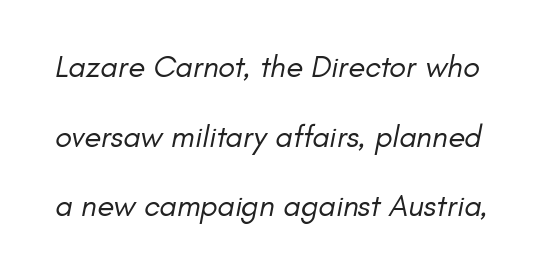
{"serif": "no", "bold": "no", "weight": "regular", "width": "normal", "stroke_contrast": "low", "x_height": "small", "monospaced": "no", "underline": "no", "line_spacing": "loose", "line_spacing_ratio": 2.25, "letter_spacing": "normal", "letter_spacing_em": 0.0, "glyph_px": 31}
